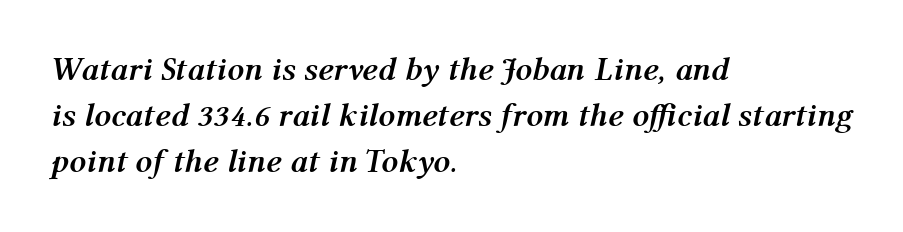
The image shows 33 px semibold type, italic (leaning right); set left-aligned, normal line spacing (1.4x), normal letter spacing, not underlined; medium stroke contrast and a medium x-height.
